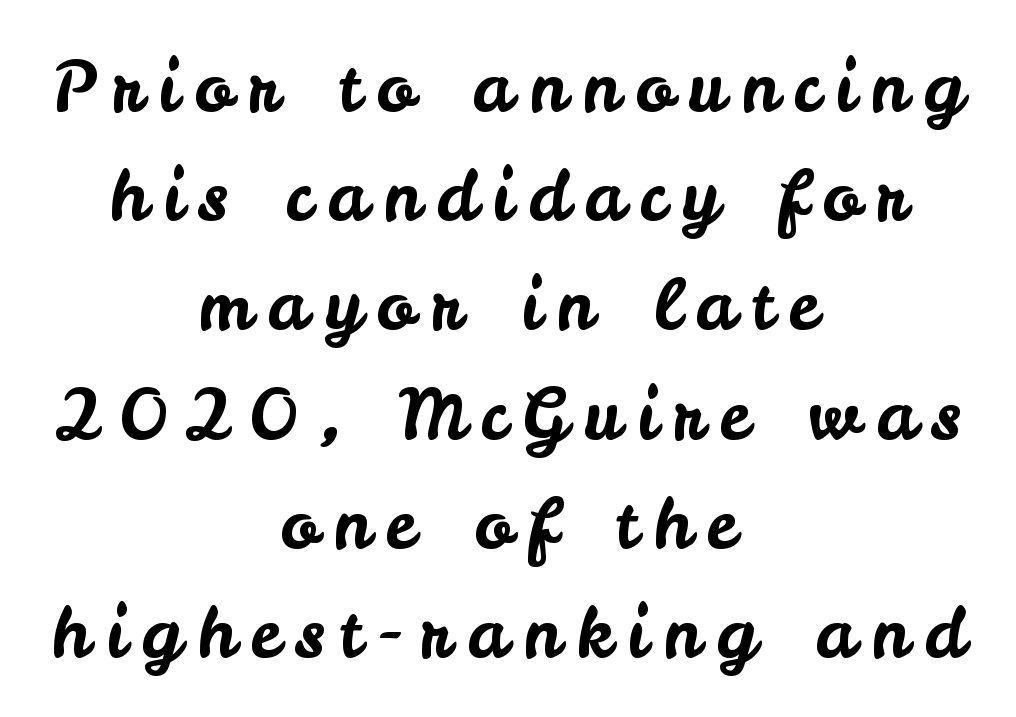
Observe the absence of serifs on each vertical stroke in this sample. Underline: absent. Students, observe: this is what conventionally led text looks like.
